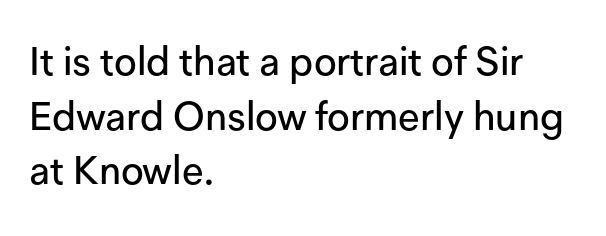
Q: Is the text italic (slanted)? A: No, it is upright.
Q: Is the typeface a serif or a sans-serif typeface? A: Sans-serif.
Q: Is the text underlined? A: No.
Q: How is the paragraph aligned? A: Left-aligned.
Q: Is the spacing between letters normal or unusually wide? A: Normal.
Q: Is the spacing between lines tight, normal or loose? A: Normal.
Q: Width (condensed, normal, or wide)? A: Normal.
Q: Stroke contrast? A: Low.
Q: x-height? A: Medium.
Q: Monospaced? A: No.
